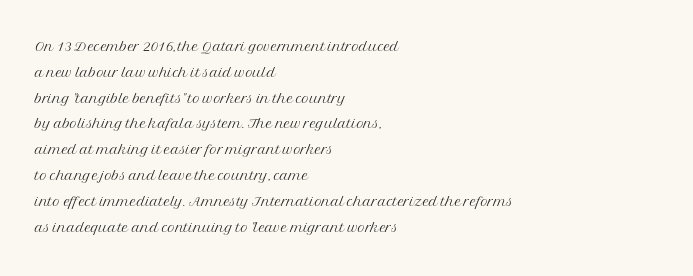
The image shows 20 px text type; set left-aligned, normal line spacing (1.29x), normal letter spacing, not underlined.
